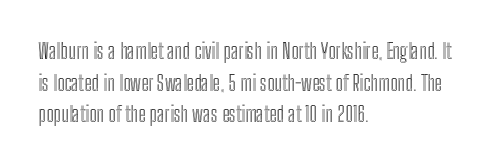
Q: Is the text italic (slanted)? A: No, it is upright.
Q: Is the text underlined? A: No.
Q: How is the paragraph aligned? A: Left-aligned.
Q: Is the spacing between letters normal or unusually wide? A: Normal.
Q: Is the spacing between lines tight, normal or loose? A: Normal.
